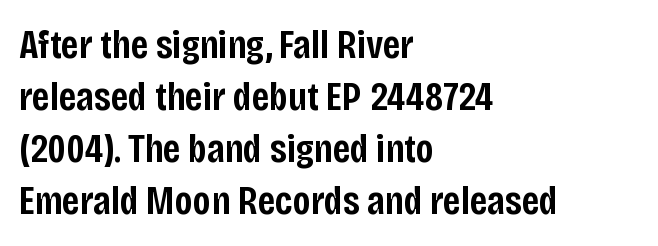
The letters advance in unequal steps, a hallmark of proportional type. Honestly, the row spacing looks completely unremarkable. Is the type bold? Partly — it's a semibold, heavier than regular but not fully bold. Does the copy run flush right? No — it runs flush left. The lettering holds an erect, upright posture throughout.
